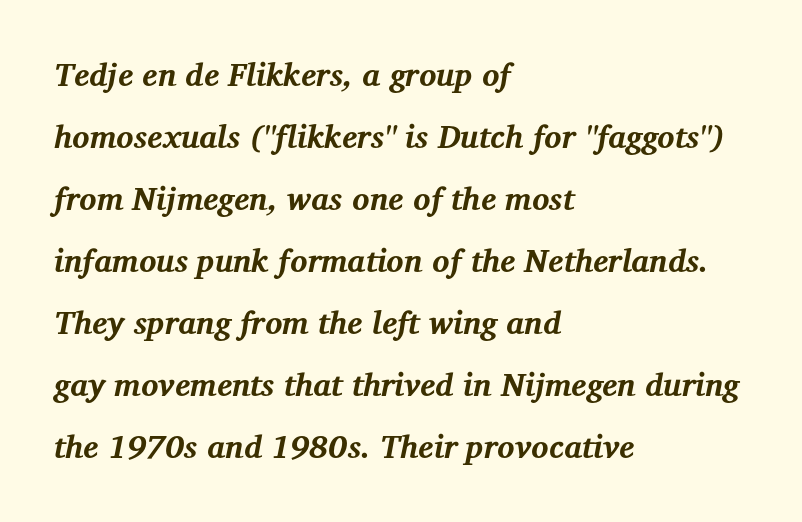
The image shows 32 px bold serif type, italic (leaning right); set left-aligned, loose line spacing (1.94x), normal letter spacing, not underlined; medium stroke contrast and a medium x-height.
